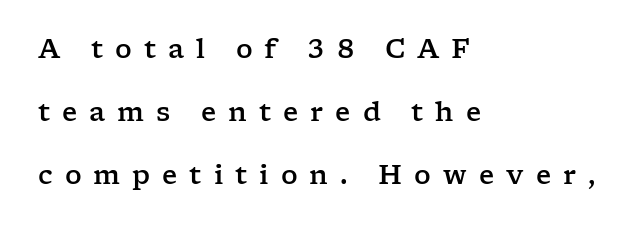
Q: Is the text italic (slanted)? A: No, it is upright.
Q: Is the text underlined? A: No.
Q: How is the paragraph aligned? A: Left-aligned.
Q: Is the spacing between letters normal or unusually wide? A: Unusually wide.
Q: Is the spacing between lines tight, normal or loose? A: Loose.
